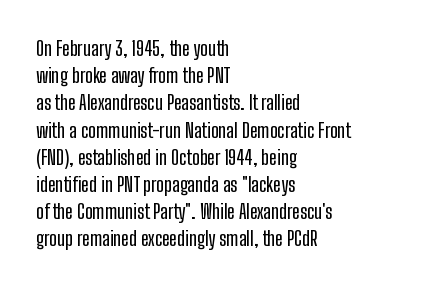
Q: Is the text italic (slanted)? A: No, it is upright.
Q: Is the text underlined? A: No.
Q: How is the paragraph aligned? A: Left-aligned.
Q: Is the spacing between letters normal or unusually wide? A: Normal.
Q: Is the spacing between lines tight, normal or loose? A: Normal.
